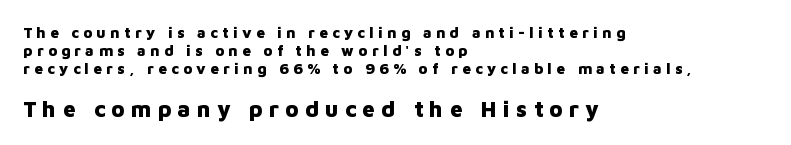
The image shows 22 px bold type, upright; set left-aligned, line spacing 1.2x, unusually wide letter spacing (+0.29 em), not underlined; the second (bottom) block is 1.47x larger.
